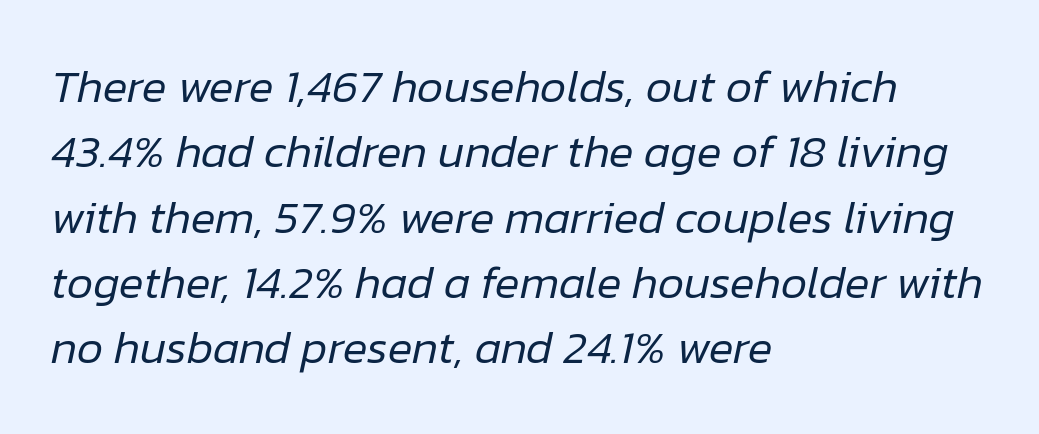
The space directly below the letters is spotless. An italicized treatment has been applied to the whole sample. The typeface has the unassuming heft of standard copy or less. What stands out about the letter spacing? Nothing — it is the standard amount. Regular leading. Horizontally, the lines are justified to the leading edge only.
